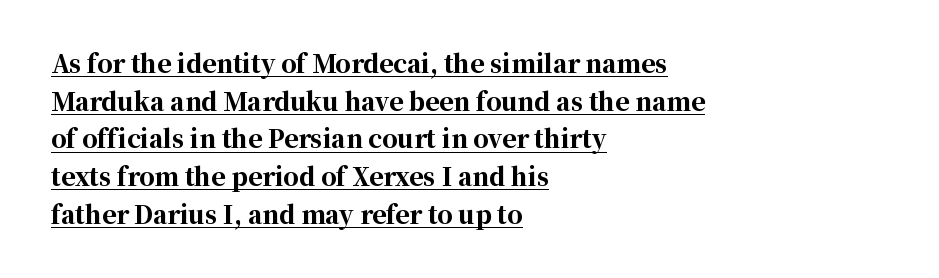
The image shows 24 px bold type, upright; set left-aligned, normal line spacing (1.57x), normal letter spacing, underlined.
